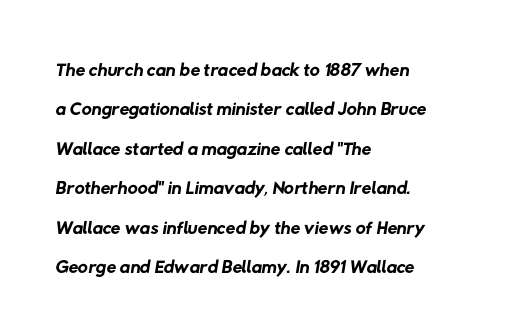
Each word holds together tightly as a unit, with standard inter-letter gaps. A sans-serif font was chosen for this passage. Anything drawn beneath the words? Only blank space. Evenly set lines give the paragraph a standard silhouette. Compared with a typical body face, this is equally light or lighter still. Casual observation: everything's shoved over to the left.
